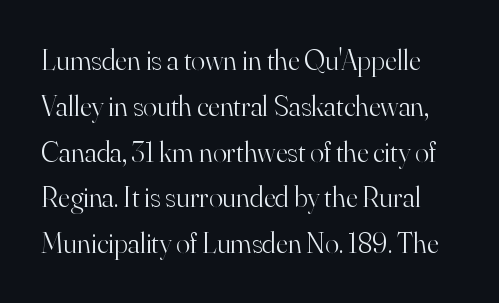
{"serif": "yes", "italic": "no", "bold": "no", "weight": "light", "width": "normal", "stroke_contrast": "high", "x_height": "small", "monospaced": "no", "underline": "no", "line_spacing": "normal", "line_spacing_ratio": 1.58, "letter_spacing": "normal", "letter_spacing_em": 0.0, "glyph_px": 29}
